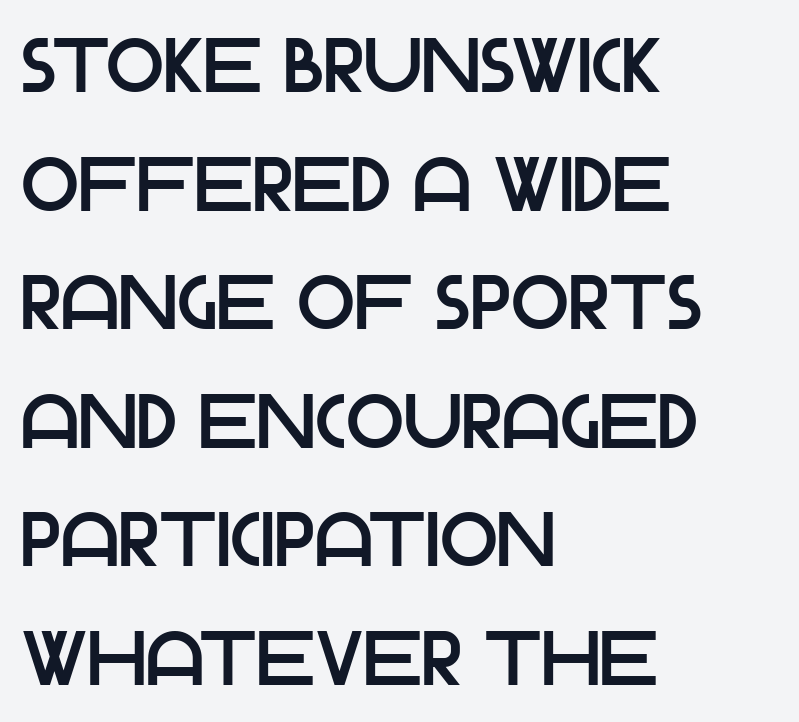
Q: Is the text italic (slanted)? A: No, it is upright.
Q: Is the typeface a serif or a sans-serif typeface? A: Sans-serif.
Q: Is the text underlined? A: No.
Q: How is the paragraph aligned? A: Left-aligned.
Q: Is the spacing between letters normal or unusually wide? A: Normal.
Q: Is the spacing between lines tight, normal or loose? A: Normal.
Q: Width (condensed, normal, or wide)? A: Normal.
Q: Stroke contrast? A: Low.
Q: x-height? A: Large.
Q: Monospaced? A: No.
